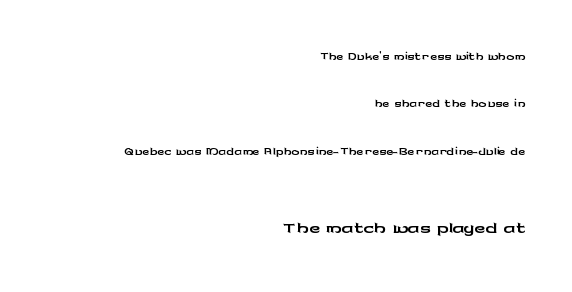
Which of the two is more prominent by size? The second, at the bottom. Glance below the letters and you will spot only blank space. The paragraph has a hard right edge and a soft left edge. Vertically, the passage feels expansive, rows floating well apart. Proportional: the letters do not fall into vertical columns.
